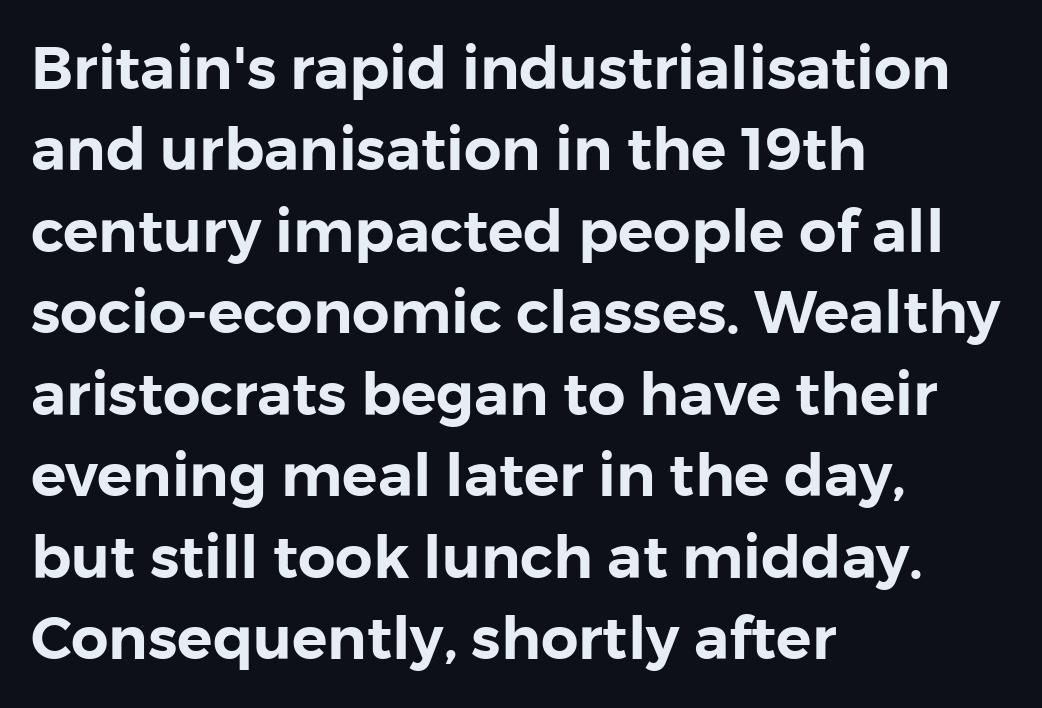
The image shows 59 px sans-serif type, upright; set left-aligned, normal line spacing (1.38x), normal letter spacing, not underlined; low stroke contrast and a medium x-height.
